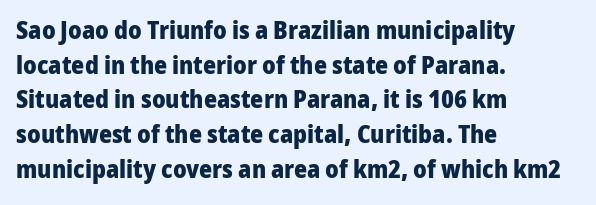
{"italic": "no", "bold": "yes", "underline": "no", "align": "left", "line_spacing": "normal", "line_spacing_ratio": 1.39, "letter_spacing": "normal", "letter_spacing_em": 0.0, "glyph_px": 25}
